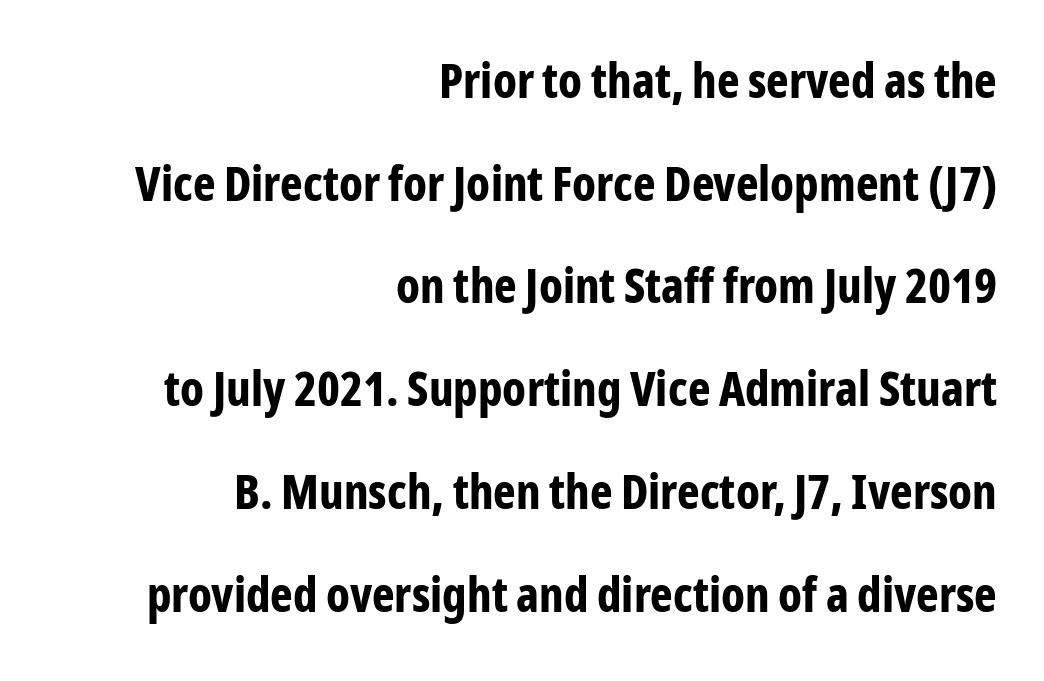
{"serif": "no", "italic": "no", "bold": "yes", "weight": "bold", "width": "condensed", "stroke_contrast": "low", "x_height": "medium", "monospaced": "no", "underline": "no", "align": "right", "line_spacing": "loose", "line_spacing_ratio": 2.14, "letter_spacing": "normal", "letter_spacing_em": 0.0, "glyph_px": 48}
